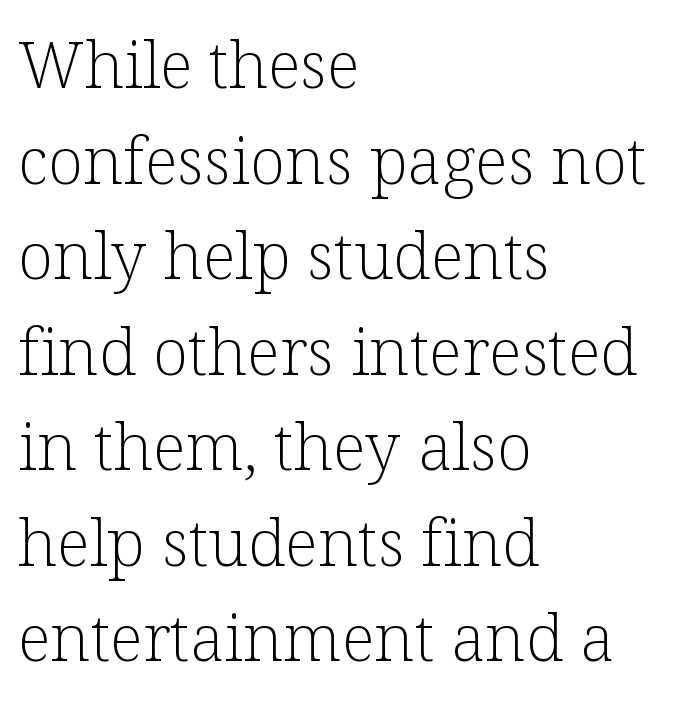
Rendered with straight, roman letterforms. Standard letterfit; no display-style spreading of the glyphs. Each row of text sits above clean, open space. Unlike a clean sans, this face finishes its strokes with serifs.
